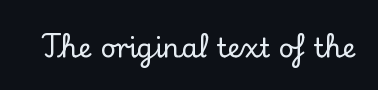
This rendering leaves character spacing at its baseline value. Has an underline been added? It has not. No italicization has been applied; the sample stays upright.
